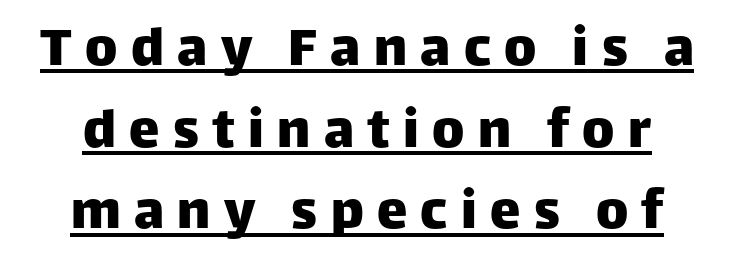
The image shows 61 px sans-serif type, upright; set centered, normal line spacing (1.34x), unusually wide letter spacing (+0.22 em), underlined; low stroke contrast and a large x-height.
